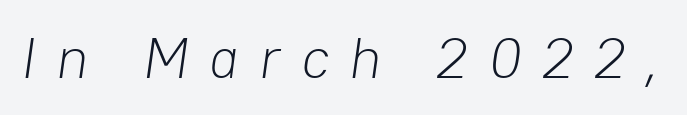
Q: Is the text bold? A: No.
Q: Is the text italic (slanted)? A: Yes, it leans right by about 8 degrees.
Q: Is the text underlined? A: No.
Q: Is the spacing between letters normal or unusually wide? A: Unusually wide.
Q: Width (condensed, normal, or wide)? A: Normal.
Q: Stroke contrast? A: Low.
Q: x-height? A: Medium.
Q: Monospaced? A: No.
